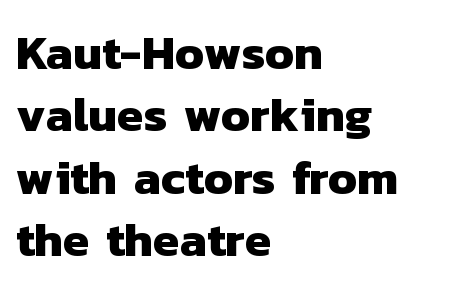
I'd describe the lettering as bold — thick and assertive. Descenders hang freely into open space. A sans-serif font was chosen for this passage. Reading down the block, your eye returns to a fixed left position each line.
